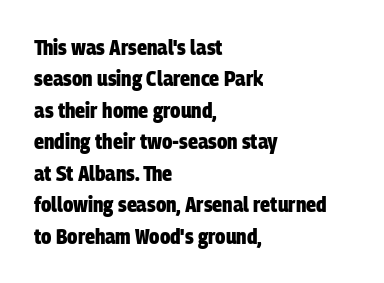
The image shows 21 px bold type; set left-aligned, normal line spacing (1.5x), normal letter spacing, not underlined.
